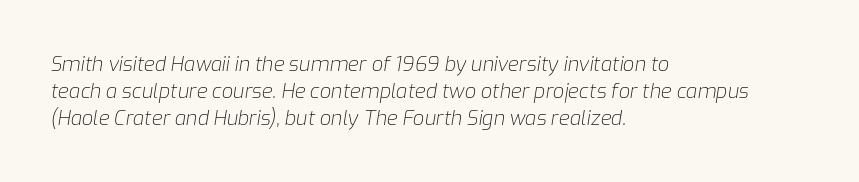
The image shows 20 px text type, italic (leaning right); set left-aligned, normal line spacing (1.34x), normal letter spacing, not underlined.
